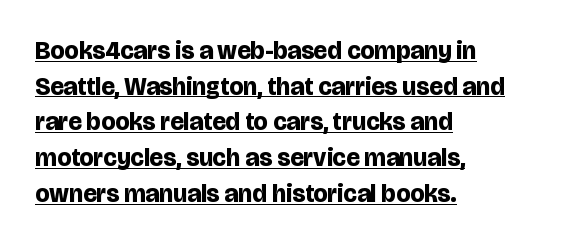
Q: Is the text bold? A: Yes.
Q: Is the text italic (slanted)? A: No, it is upright.
Q: Is the text underlined? A: Yes.
Q: How is the paragraph aligned? A: Left-aligned.
Q: Is the spacing between letters normal or unusually wide? A: Normal.
Q: Is the spacing between lines tight, normal or loose? A: Normal.
